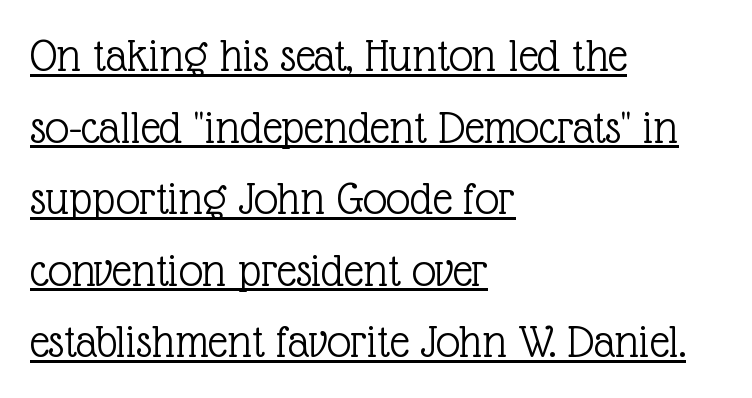
The type is set solid horizontally, with unmodified tracking. These characters rest on top of a visible drawn line. Serifs: yes, visible at the terminals of the letterforms. You can tell it's not italic because the verticals are truly vertical. Quick note: interline space is typical.
